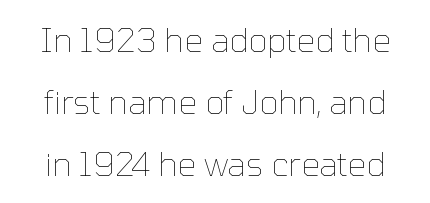
{"italic": "no", "bold": "no", "weight": "thin", "width": "normal", "stroke_contrast": "low", "x_height": "medium", "monospaced": "no", "underline": "no", "line_spacing_ratio": 1.88, "letter_spacing": "normal", "letter_spacing_em": 0.0, "glyph_px": 33}
